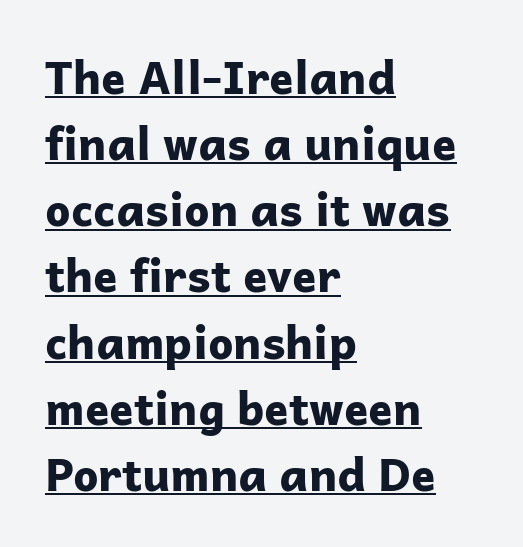
{"serif": "no", "italic": "no", "bold": "yes", "weight": "bold", "width": "normal", "stroke_contrast": "low", "x_height": "medium", "monospaced": "no", "underline": "yes", "align": "left", "line_spacing": "normal", "line_spacing_ratio": 1.47, "letter_spacing": "normal", "letter_spacing_em": 0.0, "glyph_px": 45}
